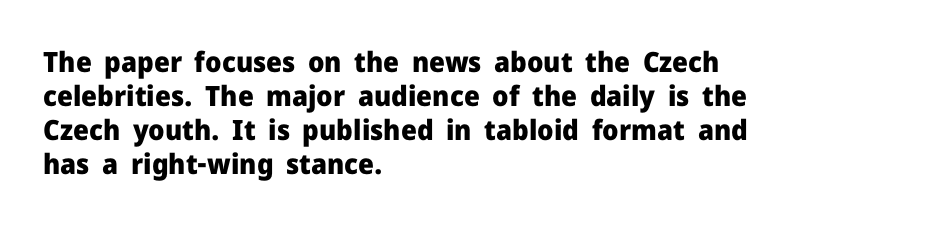
{"serif": "no", "italic": "no", "bold": "yes", "weight": "heavy", "width": "normal", "stroke_contrast": "low", "x_height": "medium", "monospaced": "no", "underline": "no", "align": "left", "line_spacing_ratio": 1.22, "letter_spacing": "normal", "letter_spacing_em": 0.0, "glyph_px": 28}
